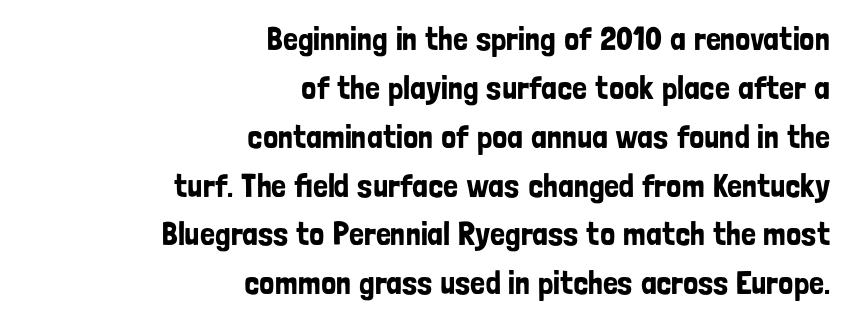
The image shows 33 px condensed sans-serif type, upright; set right-aligned, normal line spacing (1.48x), normal letter spacing, not underlined; low stroke contrast and a medium x-height.
